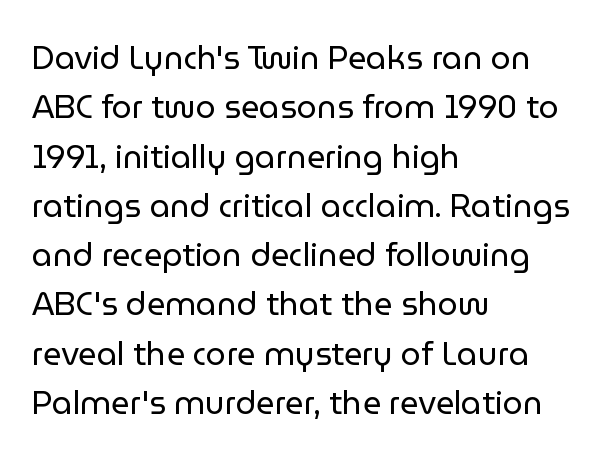
{"serif": "no", "italic": "no", "bold": "no", "weight": "regular", "width": "normal", "stroke_contrast": "low", "x_height": "medium", "monospaced": "no", "underline": "no", "align": "left", "line_spacing": "normal", "line_spacing_ratio": 1.54, "letter_spacing": "normal", "letter_spacing_em": 0.0, "glyph_px": 32}
